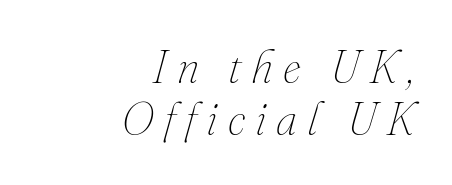
The image shows 46 px thin type, italic (leaning right); set right-aligned, tight line spacing (1.13x), unusually wide letter spacing (+0.22 em), not underlined; medium stroke contrast and a small x-height.
